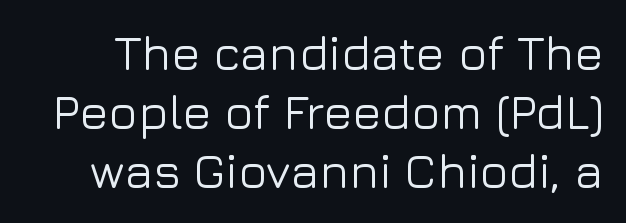
Caption: standard tracking, unaltered. The passage shown is typed in a proportional face where columns would drift. Descender tails drop into unmarked territory. If you drew a line through each stem, it would be perfectly vertical.
